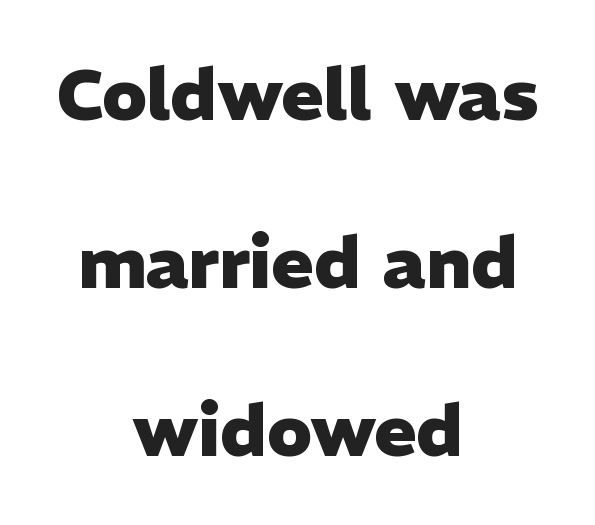
{"serif": "no", "italic": "no", "bold": "yes", "weight": "heavy", "width": "normal", "stroke_contrast": "low", "x_height": "medium", "monospaced": "no", "underline": "no", "align": "center", "line_spacing": "loose", "line_spacing_ratio": 2.33, "letter_spacing": "normal", "letter_spacing_em": 0.0, "glyph_px": 72}
